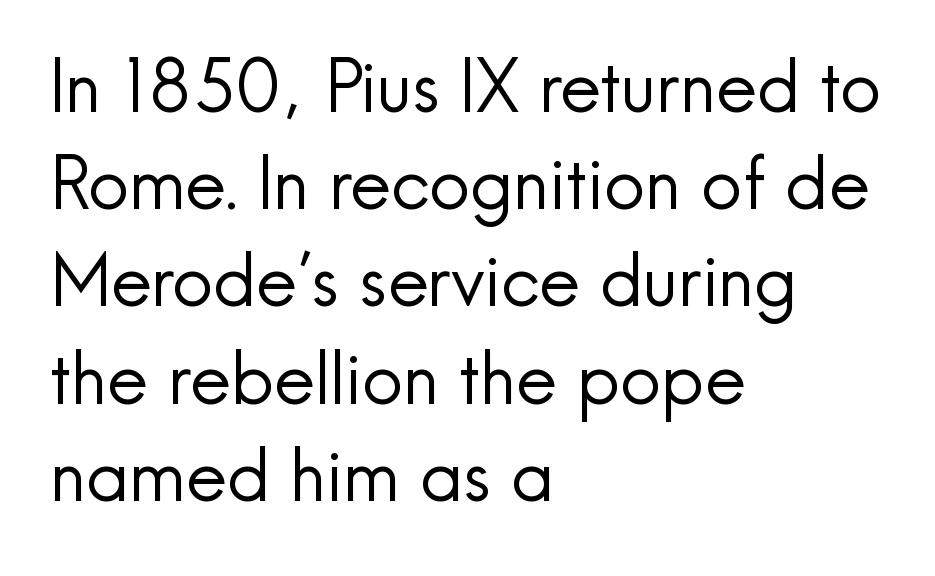
The image shows 72 px regular-weight sans-serif type, upright; set left-aligned, normal line spacing (1.35x), normal letter spacing, not underlined; a small x-height.
